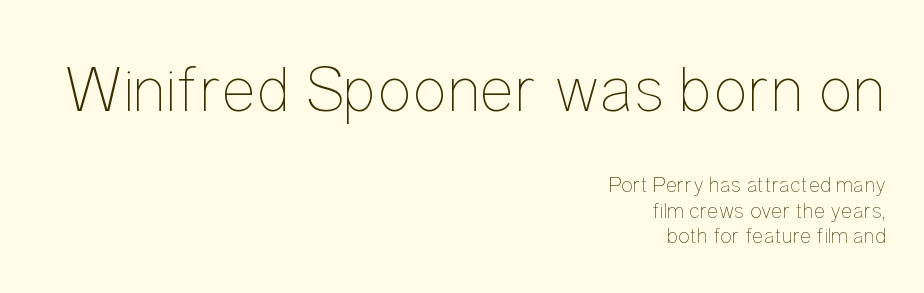
The image shows 66 px thin, condensed type, upright; set right-aligned, line spacing 1.16x, normal letter spacing, not underlined; the first (top) block is 3.0x larger; low stroke contrast and a medium x-height.
